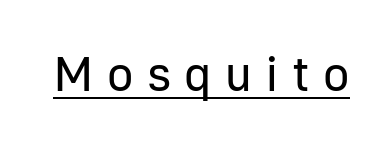
{"serif": "no", "italic": "no", "bold": "no", "weight": "regular", "width": "normal", "stroke_contrast": "low", "x_height": "medium", "monospaced": "no", "underline": "yes", "letter_spacing": "wide", "letter_spacing_em": 0.27, "glyph_px": 49}
